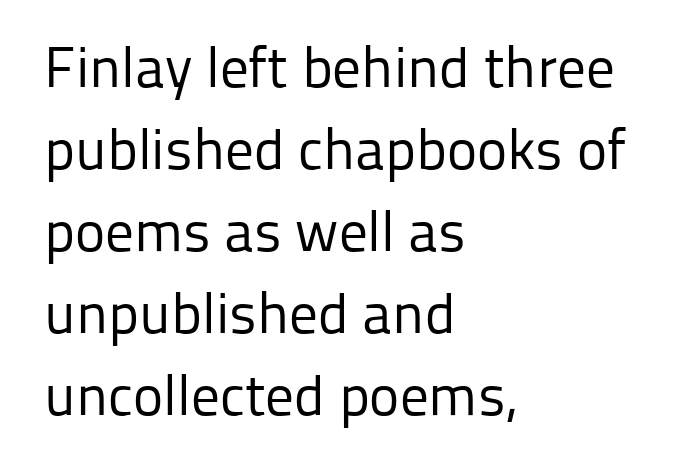
{"serif": "no", "italic": "no", "bold": "no", "weight": "regular", "width": "normal", "stroke_contrast": "low", "x_height": "medium", "monospaced": "no", "underline": "no", "align": "left", "line_spacing": "normal", "line_spacing_ratio": 1.44, "letter_spacing": "normal", "letter_spacing_em": 0.0, "glyph_px": 57}
